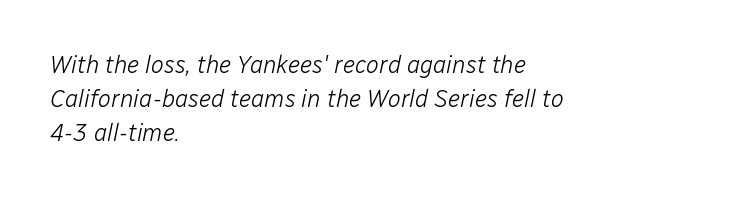
This block has exactly the height ordinary leading produces. Designer's note — italics engaged. This rendering uses left alignment, leaving the right contour irregular. Descenders hang freely into open space. Weight: regular or lighter.
